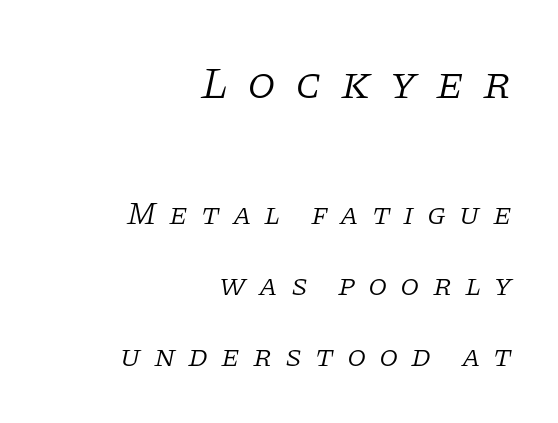
The image shows 46 px light serif type, italic (leaning right); set right-aligned, loose line spacing (2.3x), unusually wide letter spacing (+0.41 em), not underlined; the first (top) block is 1.48x larger; low stroke contrast and a large x-height.
